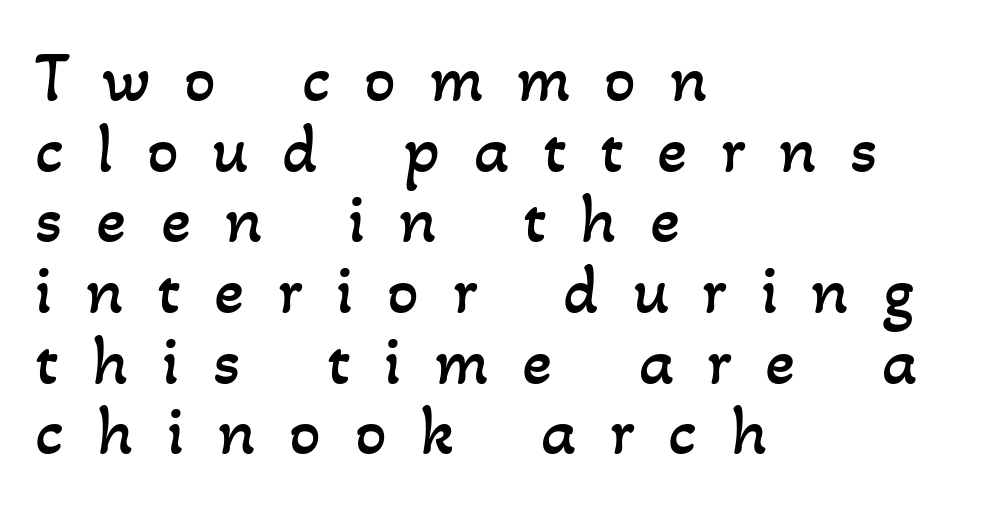
The image shows 70 px regular-weight type; set left-aligned, tight line spacing (1.01x), unusually wide letter spacing (+0.48 em), not underlined; low stroke contrast and a small x-height.
